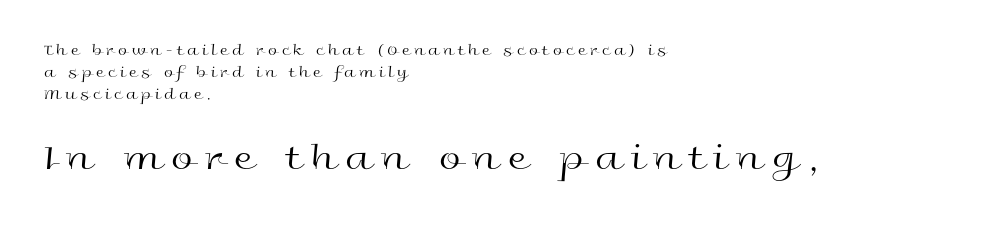
{"serif": "no", "italic": "no", "bold": "no", "weight": "regular", "width": "wide", "x_height": "medium", "monospaced": "no", "underline": "no", "align": "left", "line_spacing": "normal", "line_spacing_ratio": 1.39, "letter_spacing": "wide", "letter_spacing_em": 0.26, "larger_block": "second", "size_ratio": 2.44, "glyph_px": 39}
